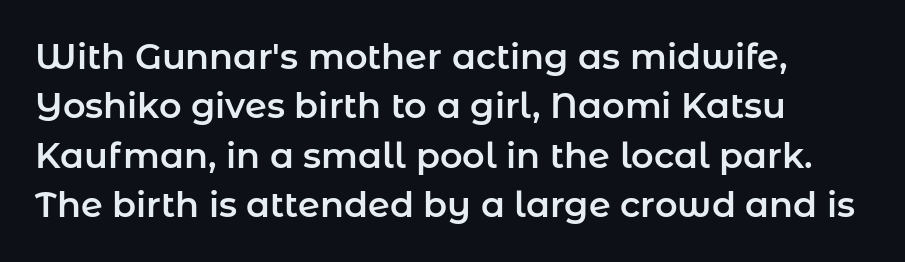
Plain, unruled lines of type. Proportional: the letters do not fall into vertical columns. The typography opts for an upright posture over an oblique one. These lines keep a tight, regular rhythm from letter to letter.
